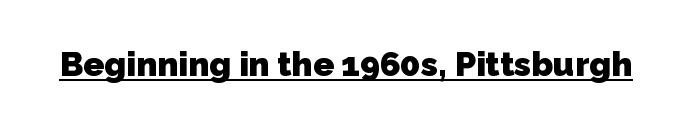
{"serif": "no", "bold": "yes", "weight": "heavy", "width": "normal", "stroke_contrast": "low", "x_height": "medium", "monospaced": "no", "underline": "yes", "letter_spacing": "normal", "letter_spacing_em": 0.0, "glyph_px": 34}
